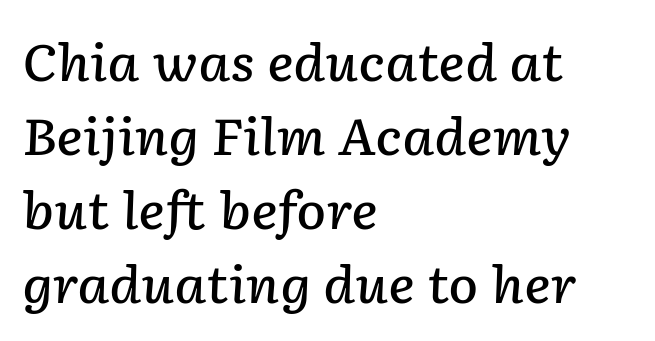
The passage shown is typed in a proportional face where columns would drift. Compared with typical body copy, the letter spacing here is the same. Line beginnings align vertically; line endings do not. Heft: intermediate — a semibold.
